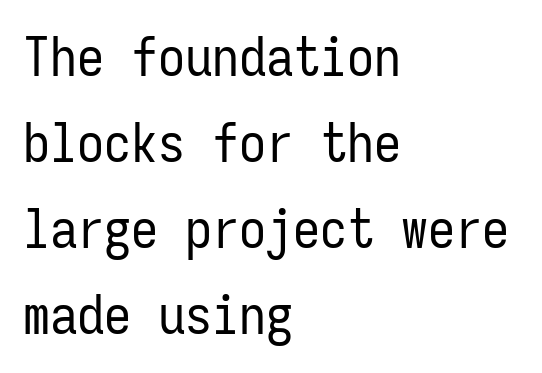
Letters rest on an invisible, unmarked baseline. The font is comparable to plain body text, perhaps lighter. Each new line begins a customary step beneath the previous one. This sample has the even, mechanical cadence of fixed-width lettering. Leftover space on each line is placed entirely after the last word. Every stem runs plumb, perpendicular to the baseline.
